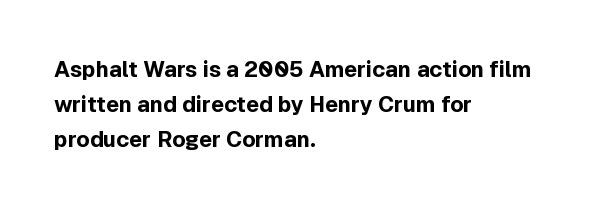
The image shows 22 px bold type, upright; set left-aligned, normal line spacing (1.58x), normal letter spacing, not underlined.
